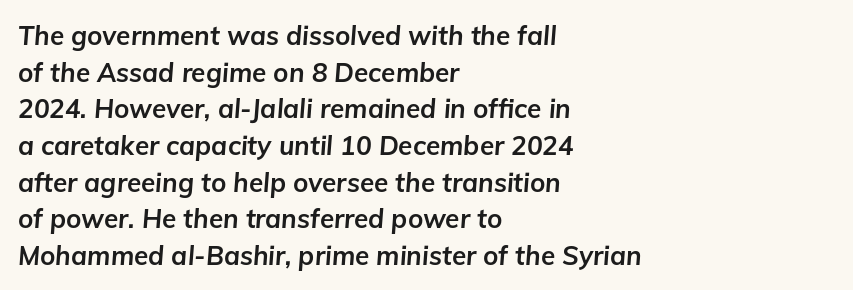
The image shows 26 px bold type, italic (leaning right); set left-aligned, normal line spacing (1.41x), normal letter spacing, not underlined.
